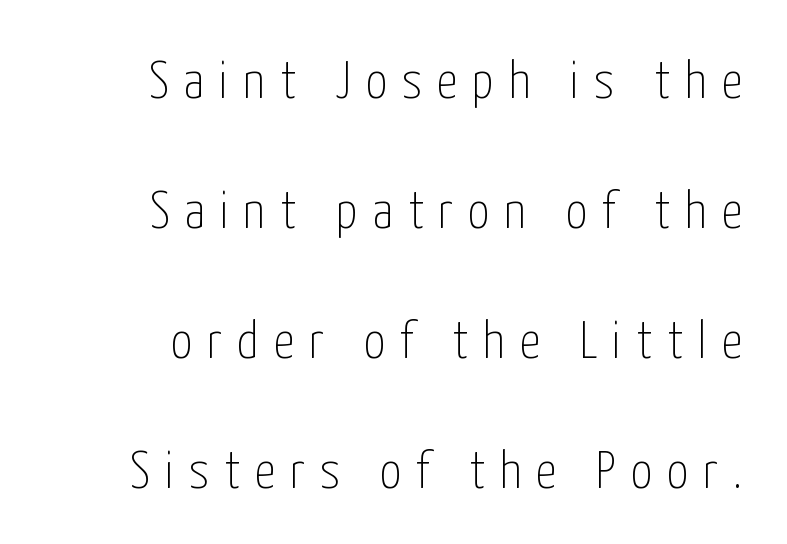
The image shows 53 px thin, condensed sans-serif type, upright; set right-aligned, loose line spacing (2.45x), unusually wide letter spacing (+0.28 em), not underlined; low stroke contrast and a medium x-height.
